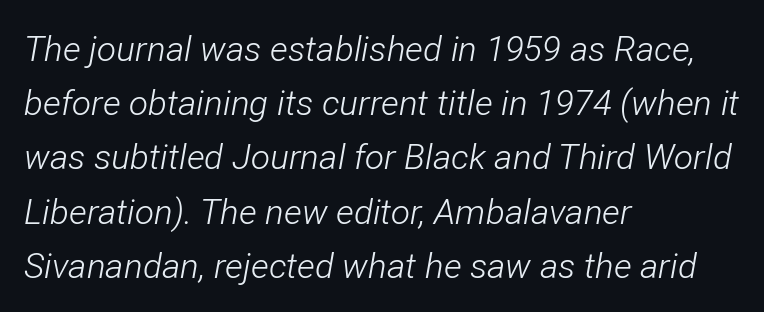
Q: Is the text bold? A: No.
Q: Is the text italic (slanted)? A: Yes, it leans right by about 12 degrees.
Q: Is the text underlined? A: No.
Q: How is the paragraph aligned? A: Left-aligned.
Q: Is the spacing between letters normal or unusually wide? A: Normal.
Q: Is the spacing between lines tight, normal or loose? A: Normal.
Q: Width (condensed, normal, or wide)? A: Condensed.
Q: Stroke contrast? A: Low.
Q: x-height? A: Medium.
Q: Monospaced? A: No.
